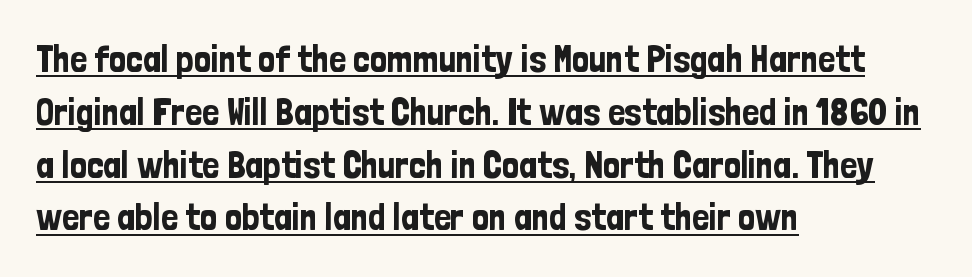
Q: Is the text italic (slanted)? A: No, it is upright.
Q: Is the typeface a serif or a sans-serif typeface? A: Sans-serif.
Q: Is the text underlined? A: Yes.
Q: How is the paragraph aligned? A: Left-aligned.
Q: Is the spacing between letters normal or unusually wide? A: Normal.
Q: Is the spacing between lines tight, normal or loose? A: Normal.
Q: Width (condensed, normal, or wide)? A: Condensed.
Q: Stroke contrast? A: Low.
Q: x-height? A: Medium.
Q: Monospaced? A: No.
